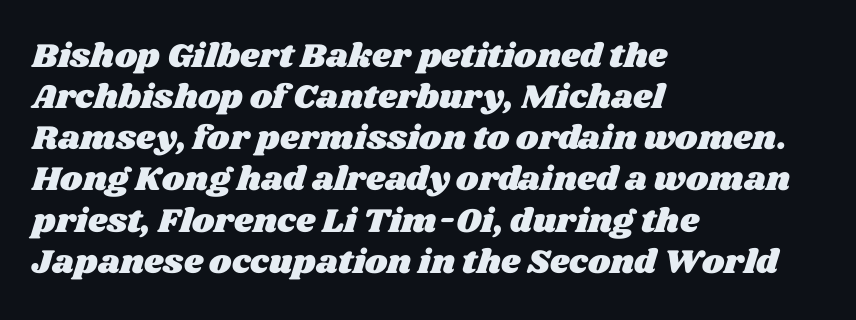
Q: Is the text underlined? A: No.
Q: How is the paragraph aligned? A: Left-aligned.
Q: Is the spacing between letters normal or unusually wide? A: Normal.
Q: Width (condensed, normal, or wide)? A: Wide.
Q: Stroke contrast? A: Medium.
Q: x-height? A: Large.
Q: Monospaced? A: No.
